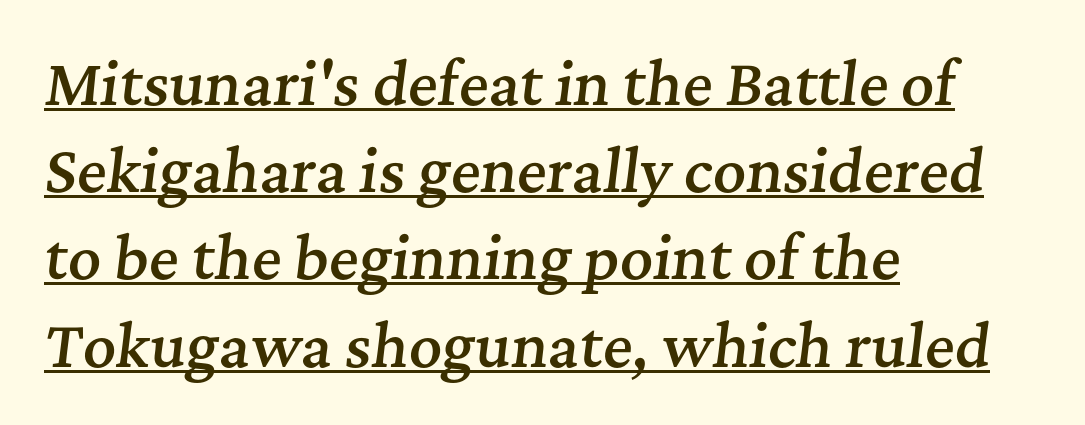
You can tell it's italic because the verticals aren't actually vertical. If you measured baseline to baseline, you'd find a middling distance. Looks like regular typesetting: each glyph gets only the width it needs. Observe the serifs anchoring each vertical stroke in this sample. Standard letterfit; no display-style spreading of the glyphs. Which margin do the lines hug? The left one — the right edge is uneven.
